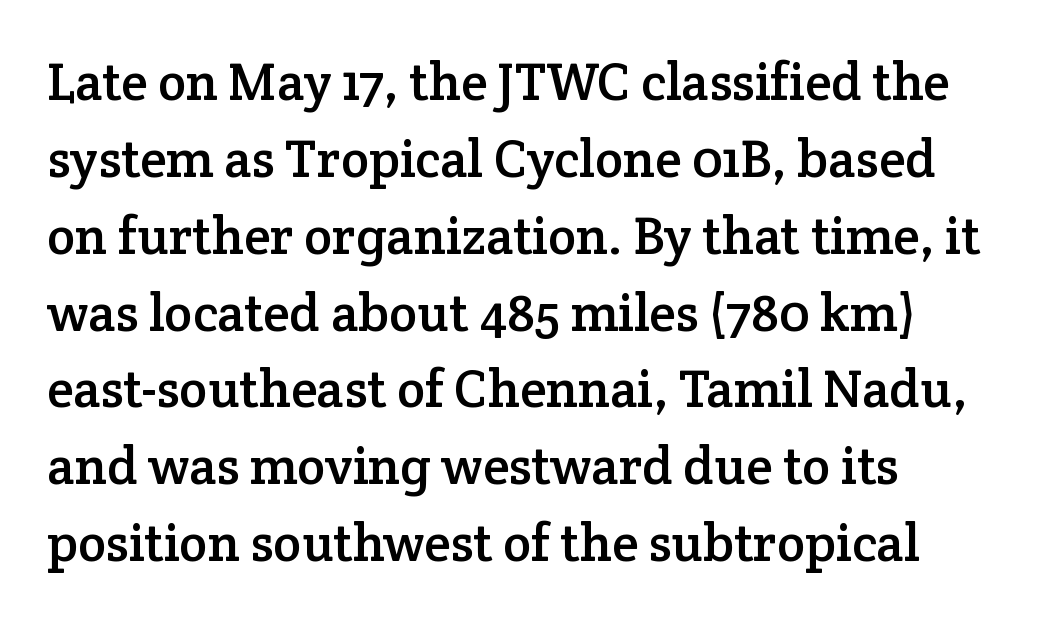
Q: Is the text italic (slanted)? A: No, it is upright.
Q: Is the typeface a serif or a sans-serif typeface? A: Serif.
Q: Is the text underlined? A: No.
Q: Is the spacing between letters normal or unusually wide? A: Normal.
Q: Is the spacing between lines tight, normal or loose? A: Normal.
Q: Width (condensed, normal, or wide)? A: Normal.
Q: Stroke contrast? A: Low.
Q: x-height? A: Medium.
Q: Monospaced? A: No.
